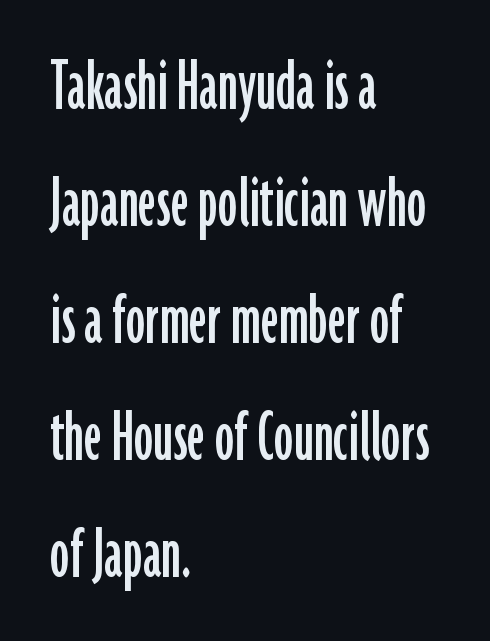
{"serif": "no", "italic": "no", "width": "condensed", "stroke_contrast": "low", "x_height": "medium", "monospaced": "no", "underline": "no", "align": "left", "line_spacing": "normal", "line_spacing_ratio": 1.5, "letter_spacing": "normal", "letter_spacing_em": 0.0, "glyph_px": 78}
